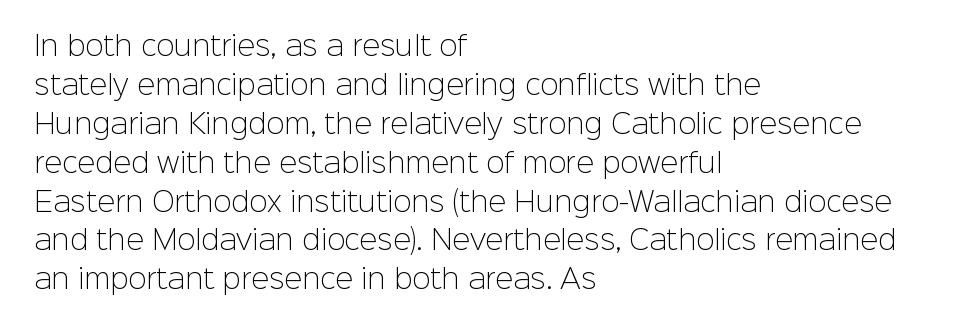
Nothing heavy about these letters — not bold at all. The block of text has a typical density, with ordinary space between rows. Posture: straight, roman, zero tilt. Quick note: underline off. The letterforms sit shoulder to shoulder at normal distance.
